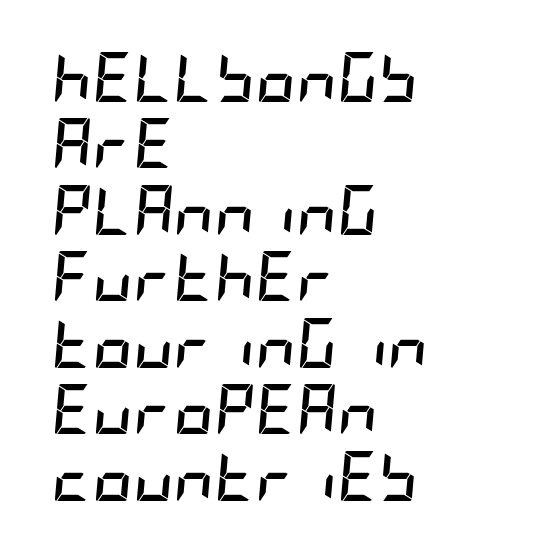
The image shows 50 px semibold, condensed type, italic (leaning right); set left-aligned, normal line spacing (1.33x), normal letter spacing, not underlined; low stroke contrast and a large x-height.
